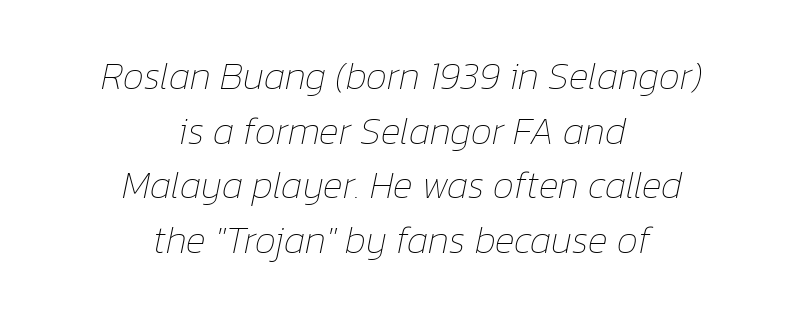
The image shows 38 px thin type, italic (leaning right); set centered, normal line spacing (1.44x), normal letter spacing, not underlined; low stroke contrast and a medium x-height.
